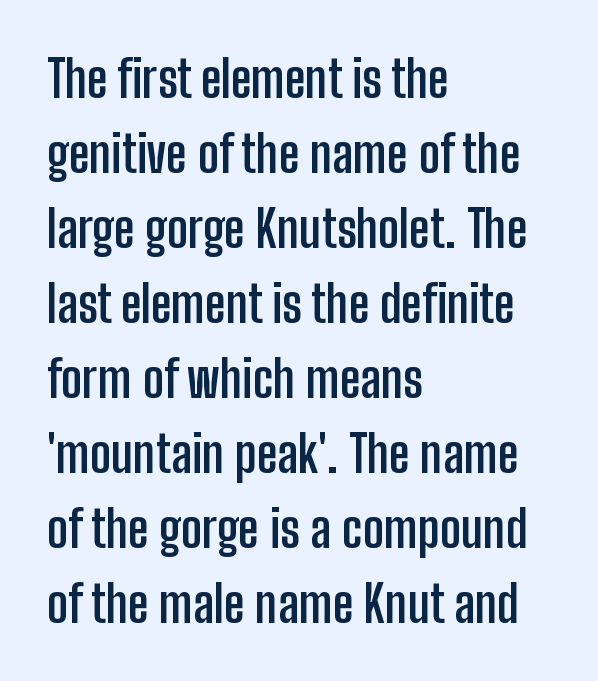
You can tell from the bare stems that sans-serif type was used. Here the designer chose a conventional face with non-uniform glyph widths. Has an underline been added? It has not. Leftover space on each line is placed entirely after the last word. Is there any slant? The stems are plumb. Is the type bold? Yes — the strokes are clearly thick and heavy.
